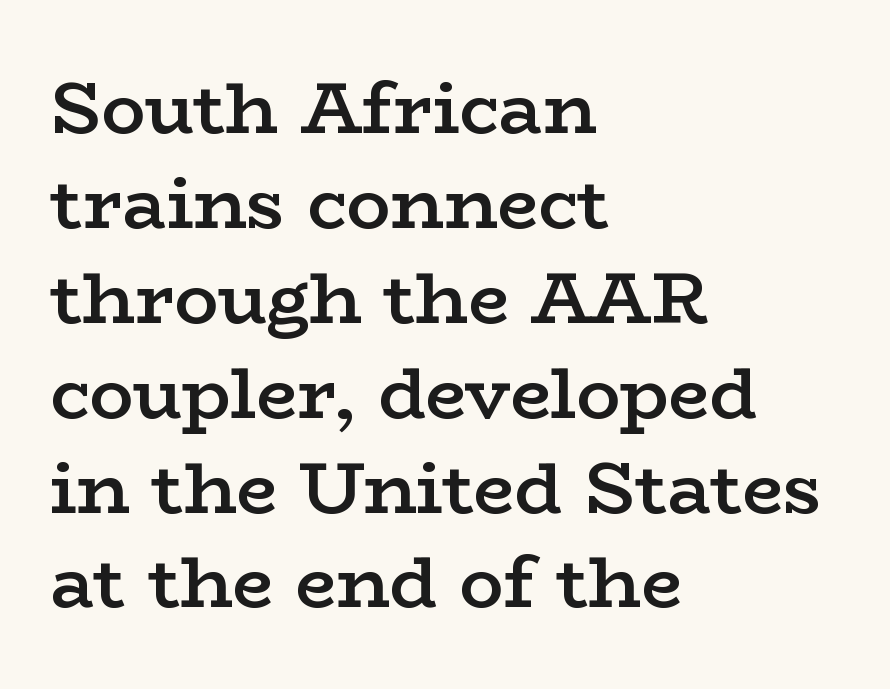
Does extra space separate the letters? No, they use regular spacing. Check under the words: just untouched page. Typographically, this falls in the serif category. Is this a fixed-width face? No — the glyphs have proportional, varying widths. Do the letters lean? They stand straight. This block has exactly the height ordinary leading produces.
